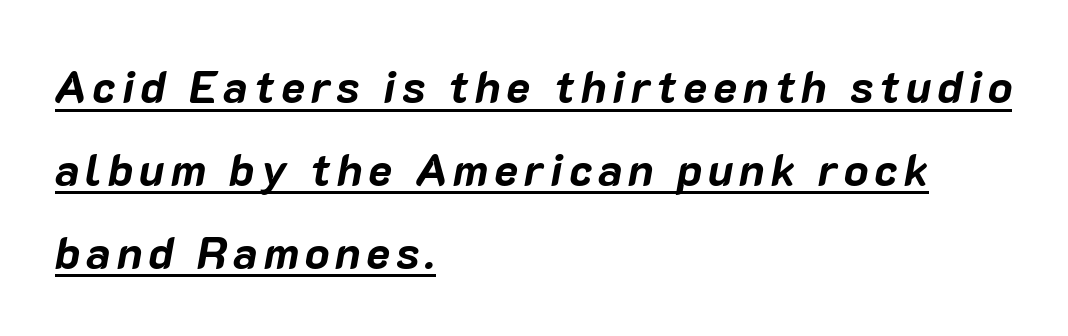
Varying glyph widths throughout — classic text-font behaviour. Compared with a centered layout, this one pins lines to the left instead. The letters are bold, with thick, heavy strokes. The face used here has a pronounced slope to its letters.
